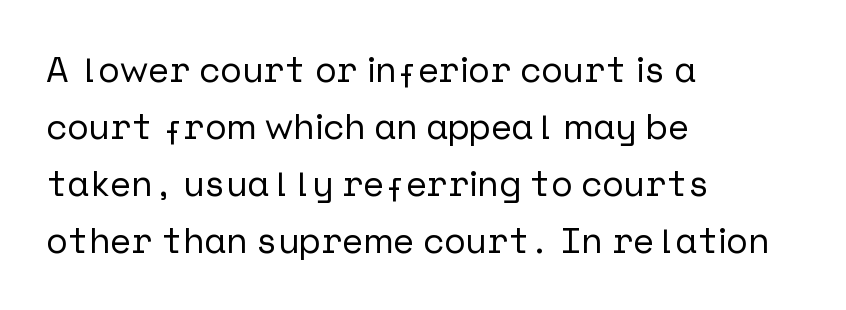
The image shows 36 px sans-serif type, upright; set left-aligned, normal line spacing (1.58x), normal letter spacing, not underlined; low stroke contrast and a medium x-height.
